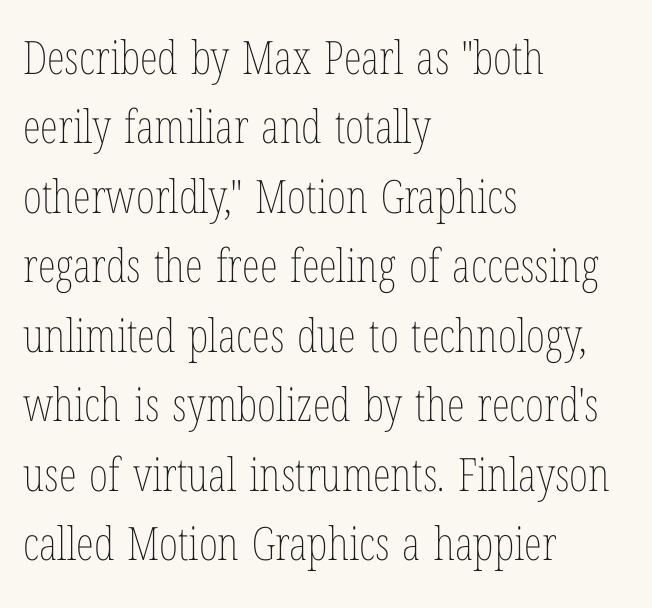
Quick note: underline off. Is the letter spacing exaggerated? No — it looks like the ordinary default. Does the copy run flush right? No — it runs flush left. Reading down the column, the eye jumps a familiar distance to each next line.
